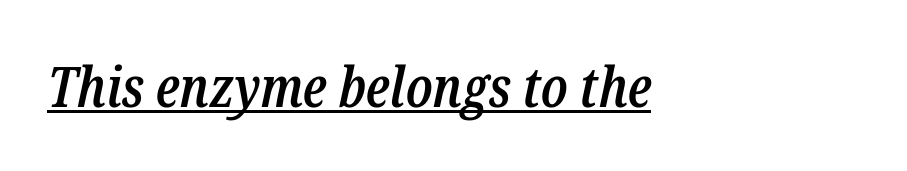
{"italic": "yes", "lean": "right", "slant_degrees": 12, "bold": "semi", "weight": "semibold", "width": "condensed", "stroke_contrast": "low", "x_height": "medium", "monospaced": "no", "underline": "yes", "align": "left", "letter_spacing": "normal", "letter_spacing_em": 0.0, "glyph_px": 56}
